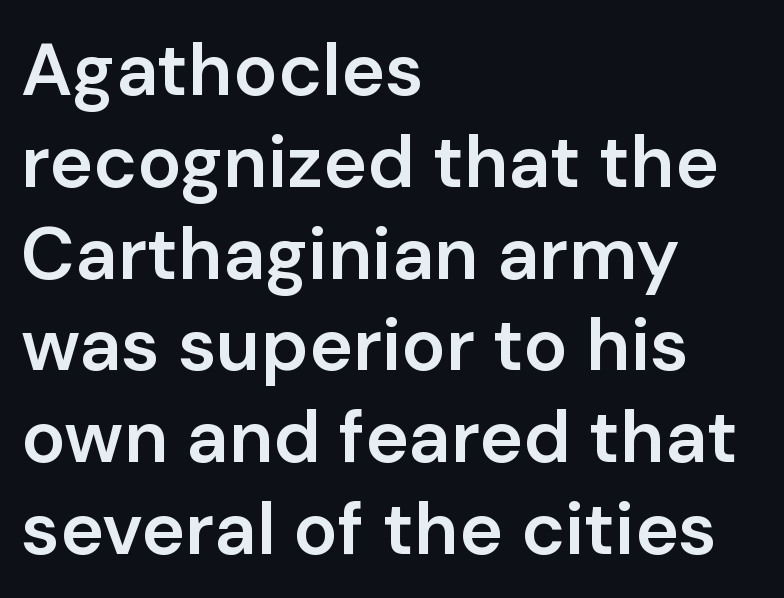
Q: Is the text bold? A: Semi-bold.
Q: Is the text italic (slanted)? A: No, it is upright.
Q: Is the typeface a serif or a sans-serif typeface? A: Sans-serif.
Q: Is the text underlined? A: No.
Q: How is the paragraph aligned? A: Left-aligned.
Q: Is the spacing between letters normal or unusually wide? A: Normal.
Q: Width (condensed, normal, or wide)? A: Normal.
Q: Stroke contrast? A: Low.
Q: x-height? A: Medium.
Q: Monospaced? A: No.
